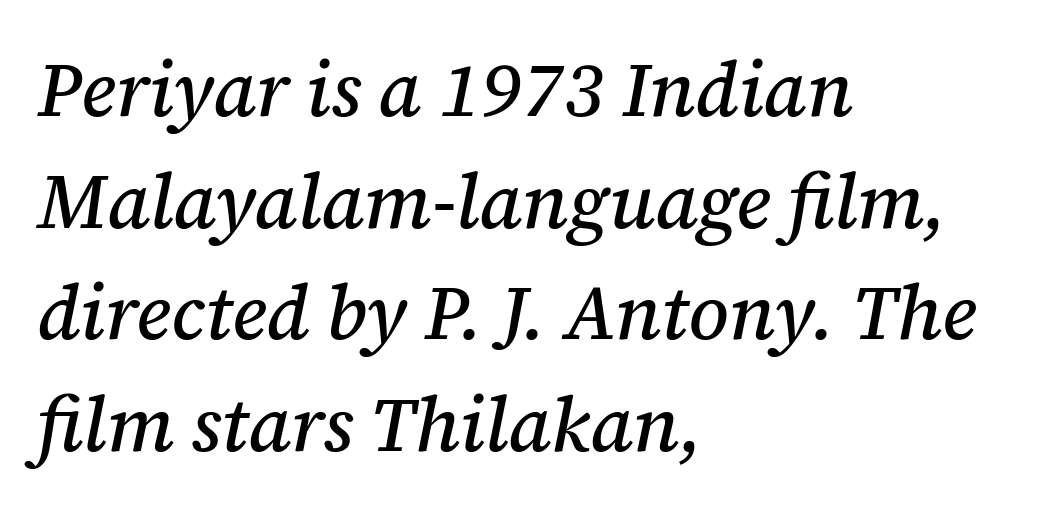
The image shows 76 px serif type, italic (leaning right); set left-aligned, normal line spacing (1.47x), normal letter spacing, not underlined; medium stroke contrast and a medium x-height.
